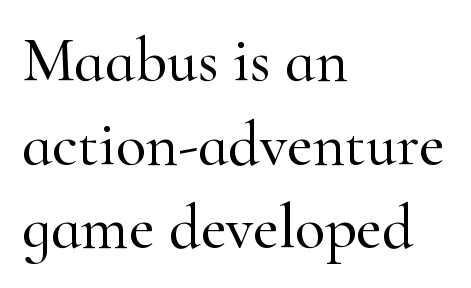
{"serif": "yes", "italic": "no", "width": "normal", "stroke_contrast": "high", "x_height": "small", "monospaced": "no", "underline": "no", "align": "left", "line_spacing": "normal", "line_spacing_ratio": 1.35, "letter_spacing": "normal", "letter_spacing_em": 0.0, "glyph_px": 62}
